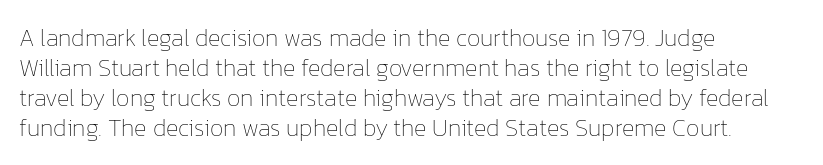
Honestly, there is no underline to notice here at all. The font's upright variant was chosen for this text. Horizontally, the lines are justified to the leading edge only. Bold? No — there's no thickening of the strokes.
